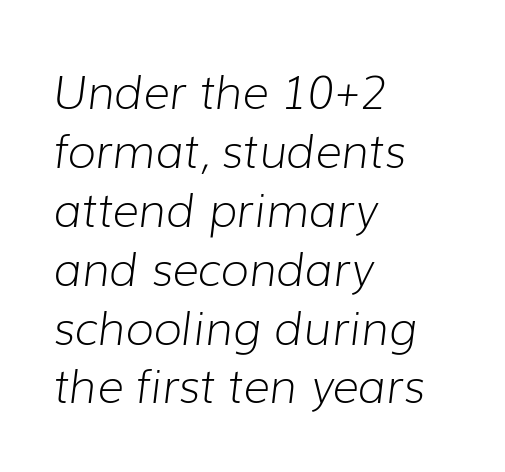
The axis of the letterforms is tilted away from vertical. Each stroke keeps to a modest, everyday thickness or less. Inter-character spacing is left at the font's built-in metrics. A bare baseline throughout the passage. Leading: standard. The passage shown is typed in a proportional face where columns would drift.
